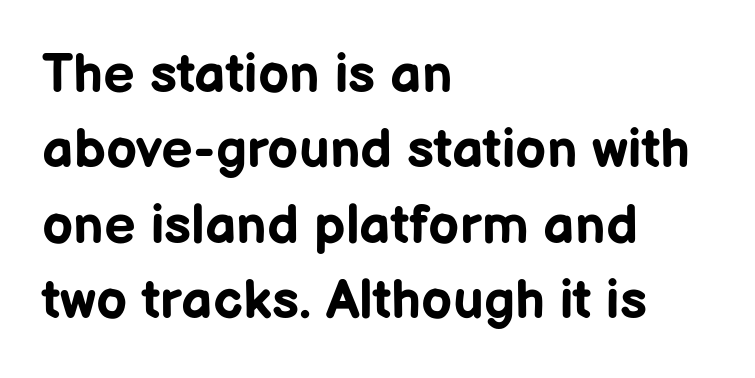
{"serif": "no", "italic": "no", "bold": "yes", "weight": "bold", "width": "normal", "stroke_contrast": "low", "x_height": "medium", "monospaced": "no", "underline": "no", "align": "left", "line_spacing": "normal", "line_spacing_ratio": 1.37, "letter_spacing": "normal", "letter_spacing_em": 0.0, "glyph_px": 55}
